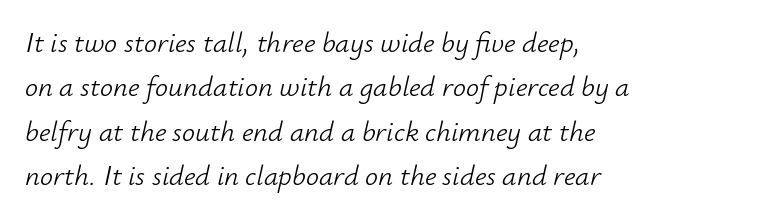
This rendering features lettering with no underline. No heavy texture on the line: the type isn't bold. All the whitespace from short lines collects on the right. The letters advance in unequal steps, a hallmark of proportional type.
